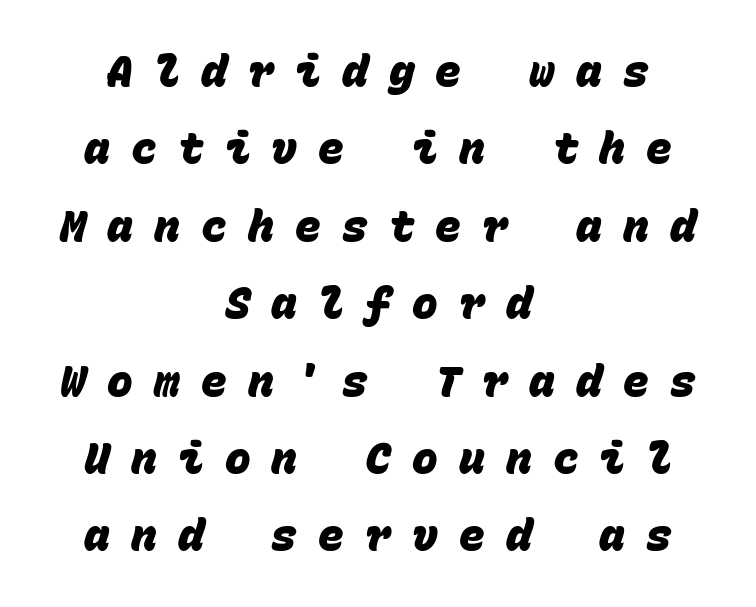
The image shows 43 px heavy sans-serif type, monospaced; set centered, line spacing 1.8x, unusually wide letter spacing (+0.49 em), not underlined; low stroke contrast and a large x-height.
